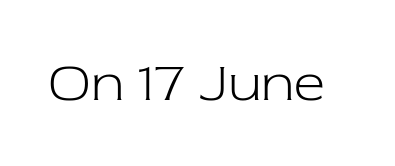
Q: Is the text bold? A: No.
Q: Is the text italic (slanted)? A: No, it is upright.
Q: Is the typeface a serif or a sans-serif typeface? A: Serif.
Q: Is the text underlined? A: No.
Q: Is the spacing between letters normal or unusually wide? A: Normal.
Q: Width (condensed, normal, or wide)? A: Normal.
Q: Stroke contrast? A: Low.
Q: x-height? A: Medium.
Q: Monospaced? A: No.
